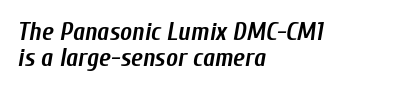
{"italic": "yes", "lean": "right", "slant_degrees": 10, "bold": "yes", "underline": "no", "align": "left", "line_spacing": "tight", "line_spacing_ratio": 1.05, "letter_spacing": "normal", "letter_spacing_em": 0.0, "glyph_px": 25}
